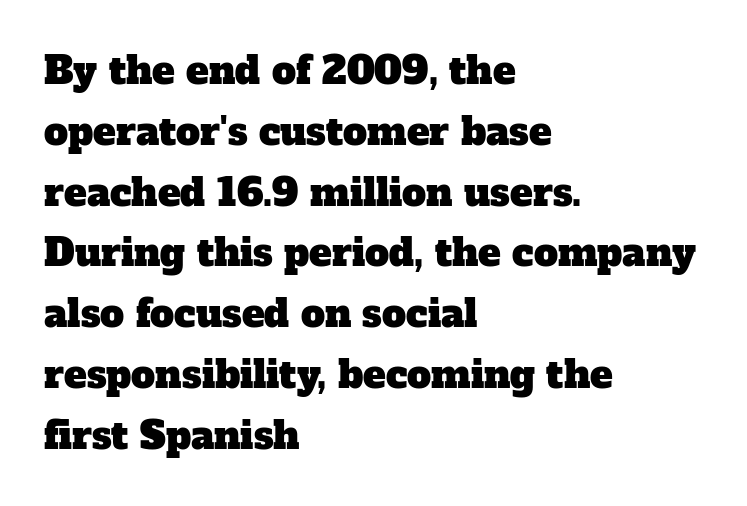
The horizontal fit of the characters is conventional and even. Typographically, this falls in the serif category. The foot of each line stays bare and open. The passage shown is typed in a proportional face where columns would drift. Each new line begins a customary step beneath the previous one.
